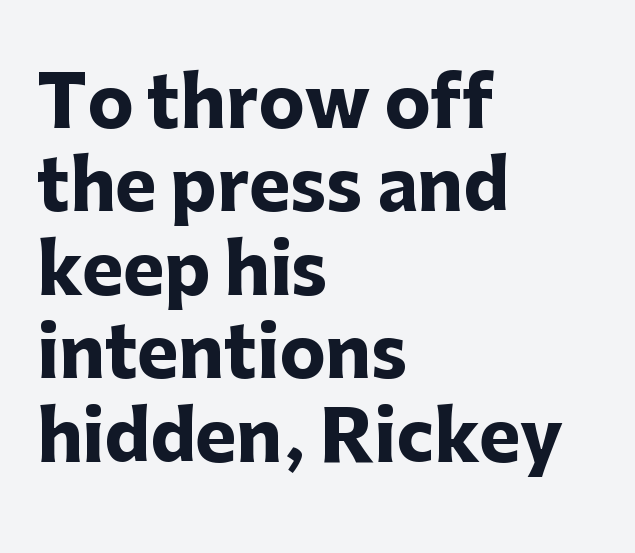
{"serif": "no", "italic": "no", "bold": "yes", "weight": "heavy", "width": "normal", "stroke_contrast": "low", "x_height": "medium", "monospaced": "no", "underline": "no", "align": "left", "line_spacing_ratio": 1.21, "letter_spacing": "normal", "letter_spacing_em": 0.0, "glyph_px": 69}
